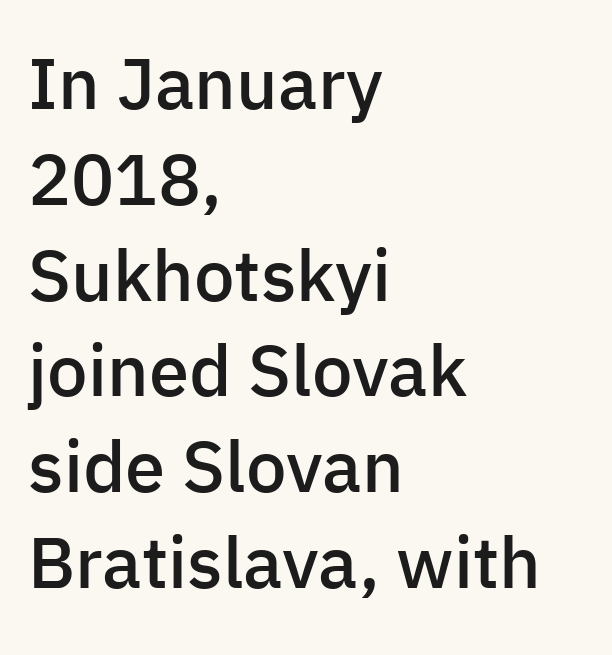
Look at the tracking — it's just the regular setting, nothing added. The letters advance in unequal steps, a hallmark of proportional type. Does the type have serifs? No, each stem ends abruptly. Summary of weight: moderately heavy, a semibold. The passage shown stacks its lines at a standard gap. A bare baseline throughout the passage.
